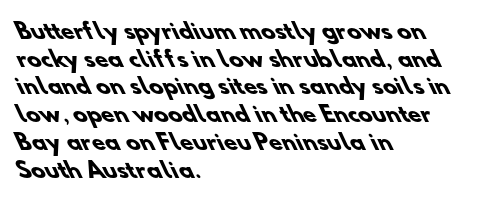
Summary of vertical rhythm: regular, with standard interline spacing. The tracking reads as untouched default to a designer's eye. The baseline area is clear. I'd describe the lettering as bold — thick and assertive. Short and long lines alike share a common starting point at left.
